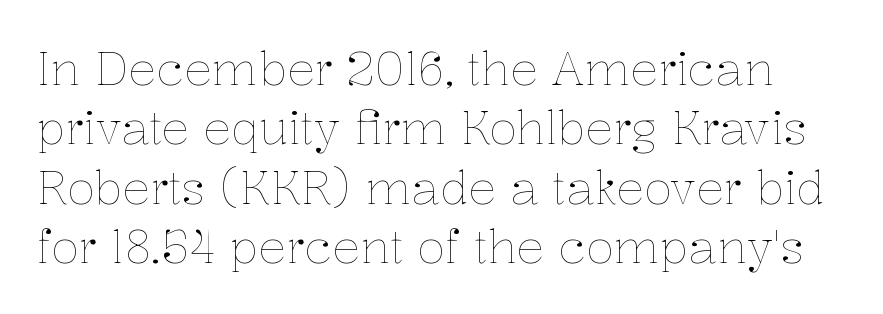
The image shows 46 px thin type, upright; set normal line spacing (1.29x), normal letter spacing, not underlined; low stroke contrast and a medium x-height.
